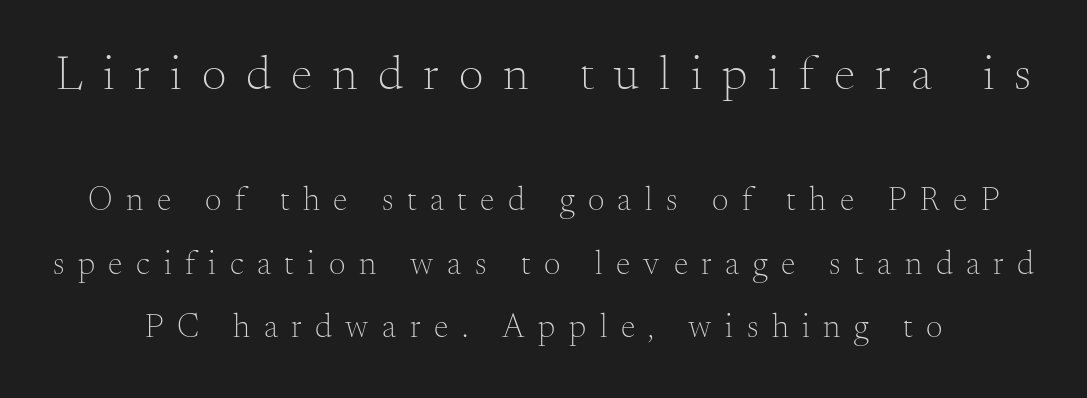
The image shows 49 px light serif type, upright; set loose line spacing (1.92x), unusually wide letter spacing (+0.41 em), not underlined; the first (top) block is 1.48x larger; medium stroke contrast and a small x-height.
